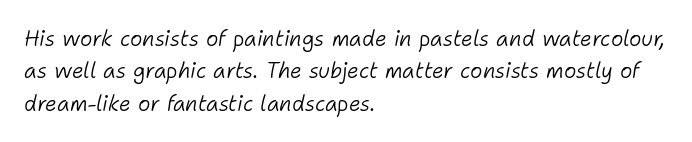
Between one letter and the next there's only the usual sliver of space. The letters are slanted; this is an italic face. Vertically, the passage feels balanced, rows spaced as you'd expect. The passage is arranged the way most books set body copy — flush left. Vertical stems look standard width or narrower in stroke.
